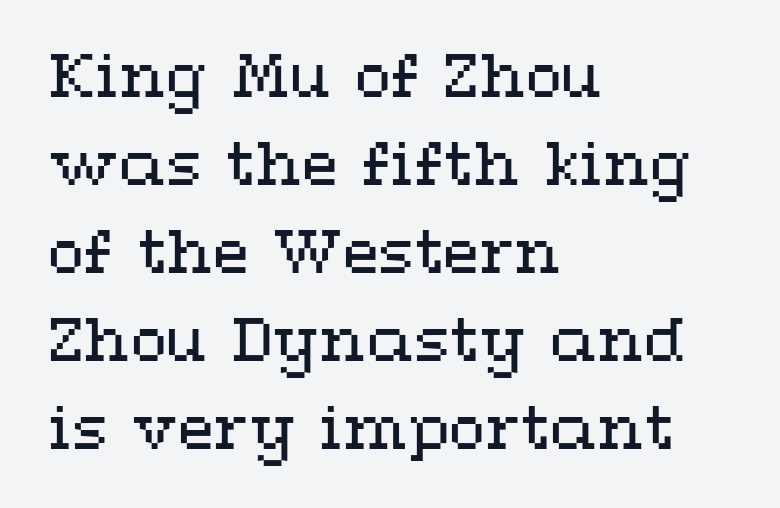
{"italic": "no", "bold": "no", "weight": "regular", "width": "wide", "stroke_contrast": "medium", "x_height": "medium", "monospaced": "no", "underline": "no", "align": "left", "line_spacing": "normal", "line_spacing_ratio": 1.49, "letter_spacing": "normal", "letter_spacing_em": 0.0, "glyph_px": 59}
